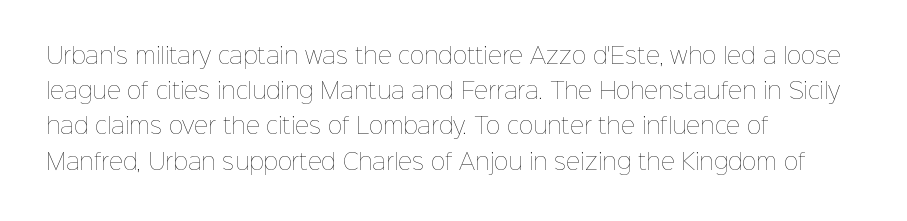
The image shows 22 px text type, upright; set left-aligned, normal line spacing (1.6x), normal letter spacing, not underlined.
